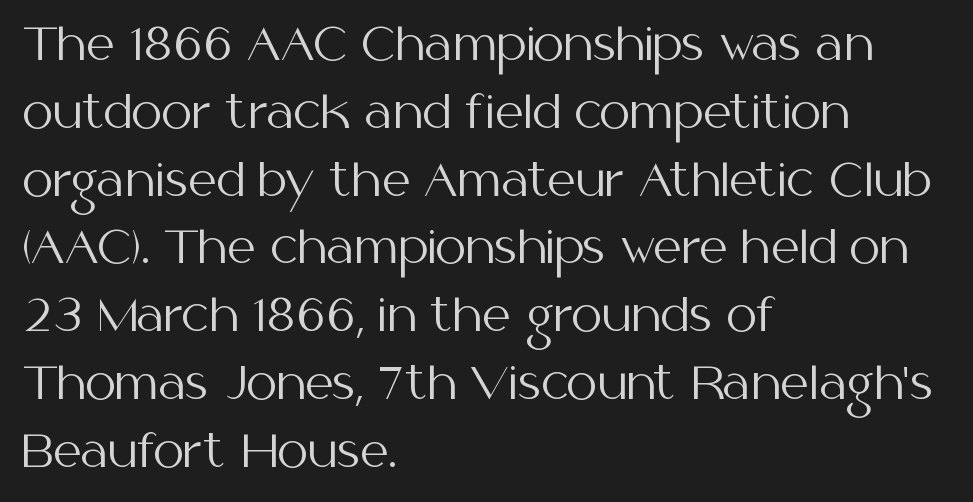
{"serif": "no", "italic": "no", "bold": "no", "weight": "regular", "width": "normal", "stroke_contrast": "medium", "x_height": "medium", "monospaced": "no", "underline": "no", "align": "left", "line_spacing": "normal", "line_spacing_ratio": 1.54, "letter_spacing": "normal", "letter_spacing_em": 0.0, "glyph_px": 44}
